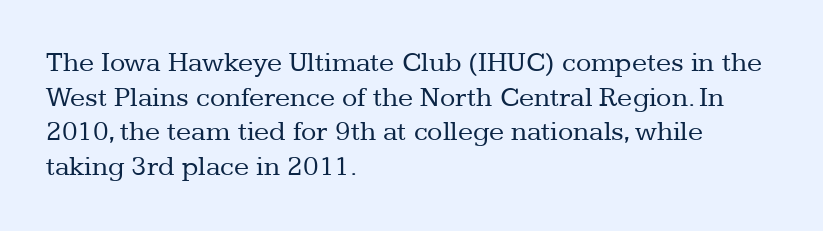
The image shows 28 px regular-weight serif type, upright; set left-aligned, line spacing 1.24x, normal letter spacing, not underlined; low stroke contrast and a medium x-height.
